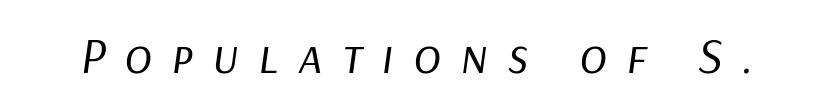
Here the glyphs are tracked loosely, breaking word shapes into spaced letters. The font sits on the lighter half of the weight spectrum, regular included. It's the slanting kind of type. Rule under the text: the space is simply empty.
